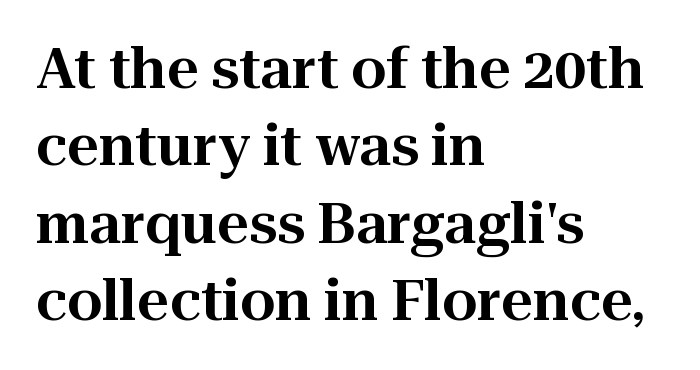
The image shows 56 px serif type, upright; set left-aligned, normal line spacing (1.38x), normal letter spacing, not underlined; high stroke contrast and a medium x-height.
